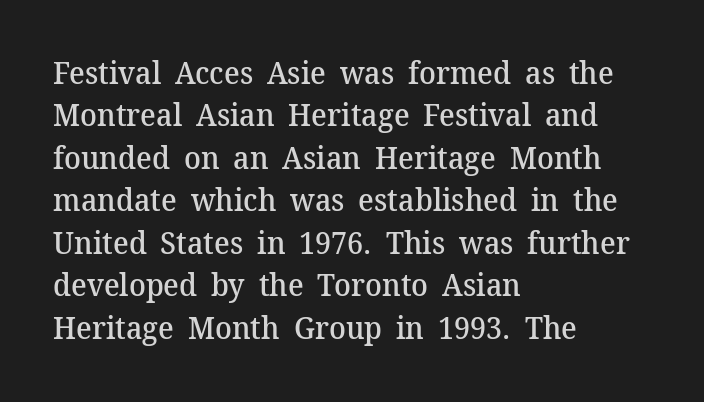
The image shows 31 px semibold serif type, upright; set left-aligned, normal line spacing (1.37x), normal letter spacing, not underlined; medium stroke contrast and a medium x-height.
